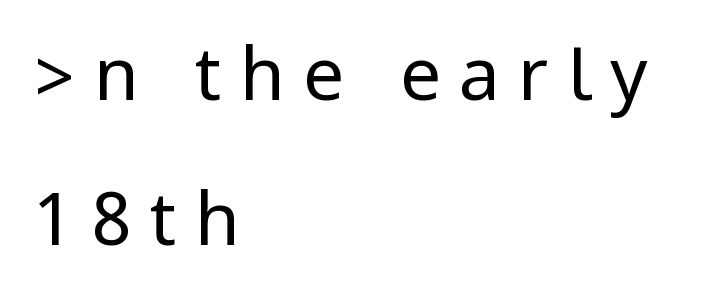
The image shows 73 px regular-weight, condensed sans-serif type, upright; set left-aligned, loose line spacing (1.98x), unusually wide letter spacing (+0.25 em), not underlined; low stroke contrast.
